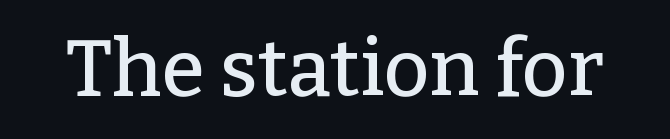
Q: Is the text italic (slanted)? A: No, it is upright.
Q: Is the typeface a serif or a sans-serif typeface? A: Serif.
Q: Is the text underlined? A: No.
Q: Is the spacing between letters normal or unusually wide? A: Normal.
Q: Width (condensed, normal, or wide)? A: Normal.
Q: Stroke contrast? A: Low.
Q: x-height? A: Medium.
Q: Monospaced? A: No.
